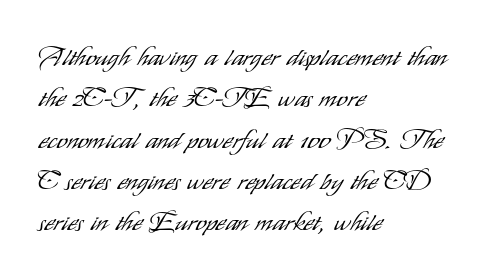
In terms of leading, this rendering sits right in the middle. Decoration check: the copy has no underline. The passage shown is not bold in any degree. How are the letters spaced? Ordinarily, with no added tracking.
